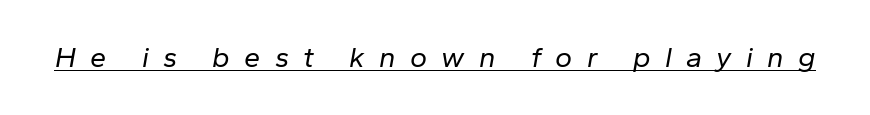
The image shows 29 px regular-weight type, italic (leaning right); set unusually wide letter spacing (+0.49 em), underlined; low stroke contrast and a medium x-height.
